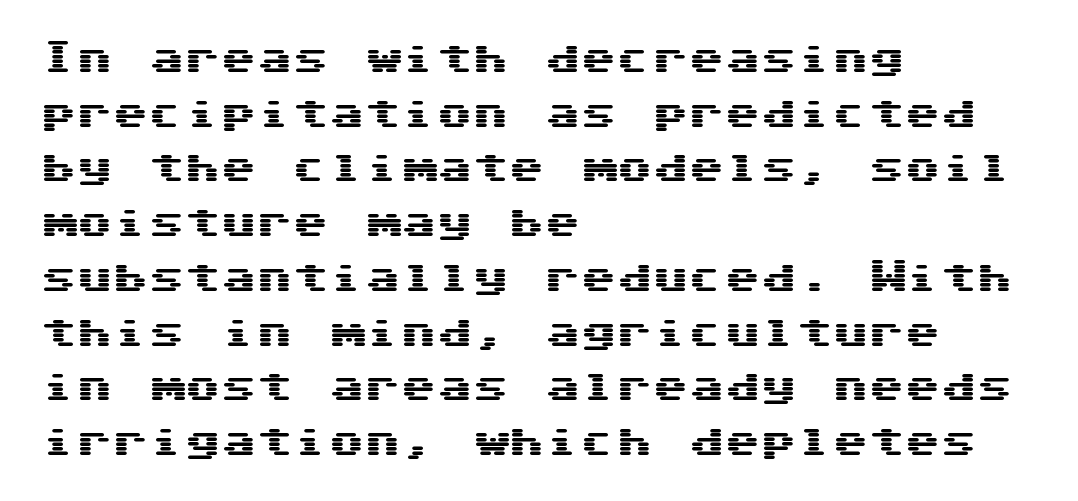
The image shows 36 px wide sans-serif type, upright; set left-aligned, normal line spacing (1.52x), normal letter spacing, not underlined; medium stroke contrast and a medium x-height.
